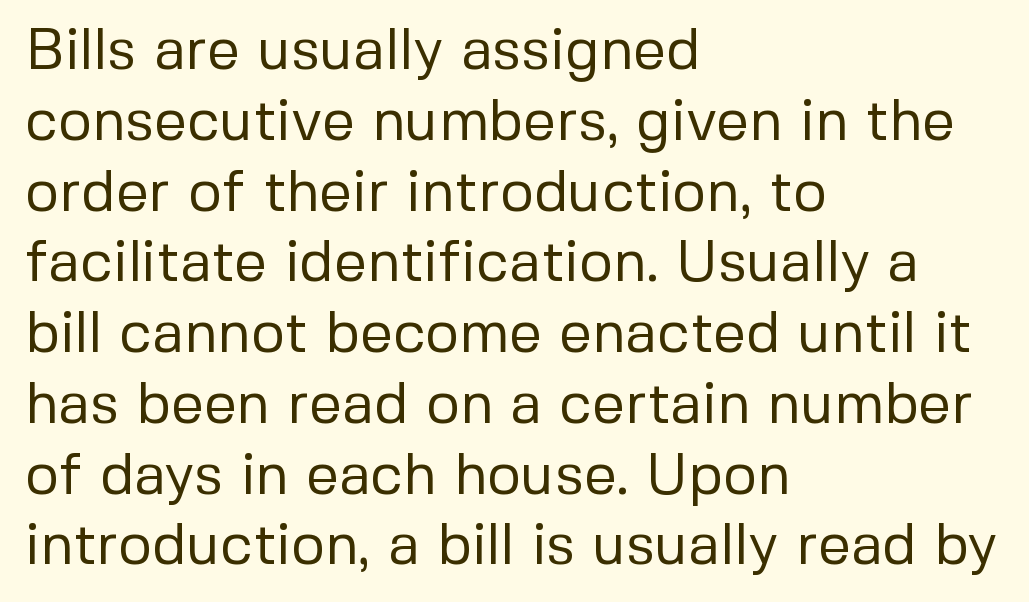
Lines of text with bare space underneath. Check where the strokes stop: nothing finishes them off — pure sans. These lines are rendered in a variable-pitch font. Stems and bowls with no extra thickness — not bold. The specimen reads as upright at a glance. Each line starts at the same left margin while the right side varies.
